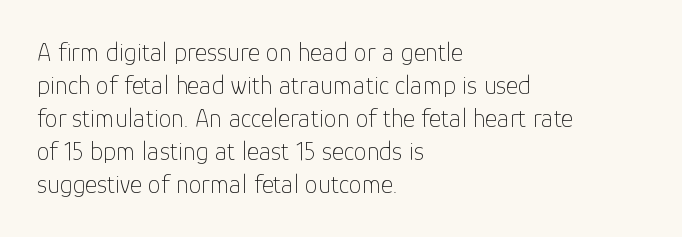
{"italic": "no", "bold": "no", "underline": "no", "align": "left", "line_spacing": "normal", "line_spacing_ratio": 1.27, "letter_spacing": "normal", "letter_spacing_em": 0.0, "glyph_px": 26}
